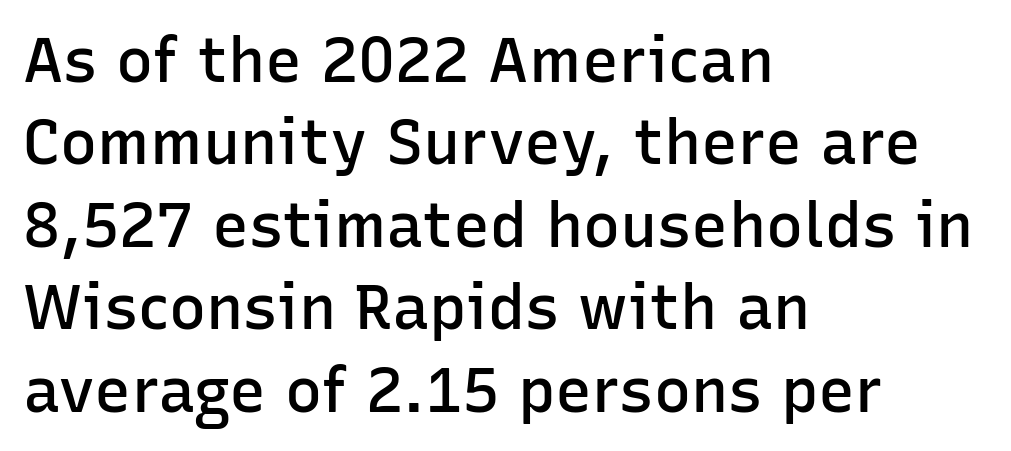
Q: Is the text bold? A: Semi-bold.
Q: Is the text italic (slanted)? A: No, it is upright.
Q: Is the typeface a serif or a sans-serif typeface? A: Sans-serif.
Q: Is the text underlined? A: No.
Q: How is the paragraph aligned? A: Left-aligned.
Q: Is the spacing between letters normal or unusually wide? A: Normal.
Q: Is the spacing between lines tight, normal or loose? A: Normal.
Q: Width (condensed, normal, or wide)? A: Normal.
Q: Stroke contrast? A: Low.
Q: x-height? A: Medium.
Q: Monospaced? A: No.
